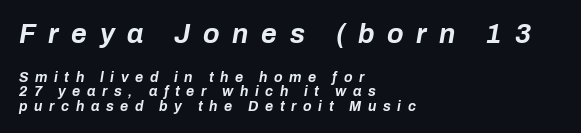
The image shows 27 px bold type, italic (leaning right); set left-aligned, tight line spacing (1.04x), unusually wide letter spacing (+0.47 em), not underlined; the first (top) block is 1.93x larger.
